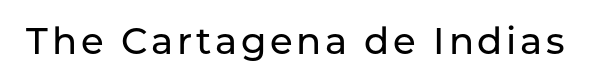
Q: Is the text italic (slanted)? A: No, it is upright.
Q: Is the typeface a serif or a sans-serif typeface? A: Sans-serif.
Q: Is the text underlined? A: No.
Q: Width (condensed, normal, or wide)? A: Normal.
Q: Stroke contrast? A: Low.
Q: x-height? A: Medium.
Q: Monospaced? A: No.
